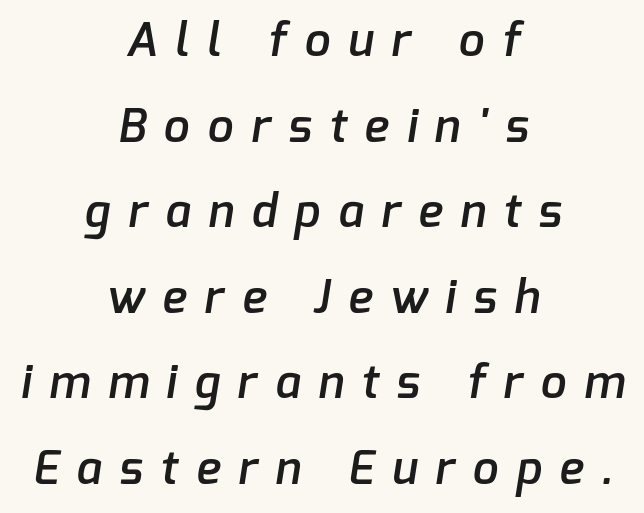
Q: Is the text bold? A: Semi-bold.
Q: Is the typeface a serif or a sans-serif typeface? A: Sans-serif.
Q: Is the text underlined? A: No.
Q: How is the paragraph aligned? A: Centered.
Q: Is the spacing between letters normal or unusually wide? A: Unusually wide.
Q: Width (condensed, normal, or wide)? A: Normal.
Q: Stroke contrast? A: Low.
Q: x-height? A: Medium.
Q: Monospaced? A: No.
